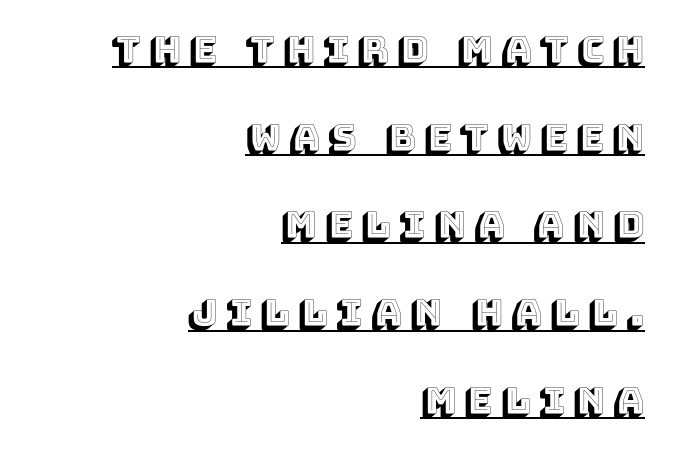
Teacher's note: observe the even right margin — that is flush-right alignment. You can see a thin bar hugging the bottom of the glyphs. Here the glyphs are tracked loosely, breaking word shapes into spaced letters. Posture: straight, roman, zero tilt. What's the leading like? Stretched, with rows far apart. Is this a fixed-width face? No — the glyphs have proportional, varying widths.
